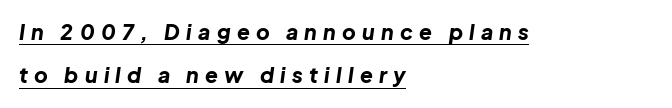
The image shows 21 px bold type, italic (leaning right); set left-aligned, loose line spacing (2.06x), unusually wide letter spacing (+0.3 em), underlined.
